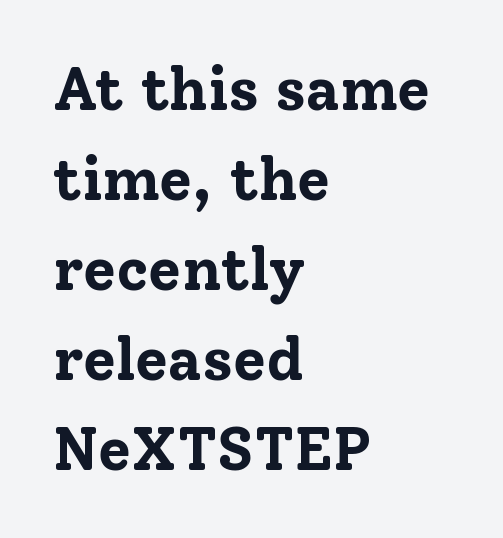
Q: Is the text bold? A: Yes.
Q: Is the text italic (slanted)? A: No, it is upright.
Q: Is the typeface a serif or a sans-serif typeface? A: Serif.
Q: Is the text underlined? A: No.
Q: How is the paragraph aligned? A: Left-aligned.
Q: Is the spacing between letters normal or unusually wide? A: Normal.
Q: Is the spacing between lines tight, normal or loose? A: Normal.
Q: Width (condensed, normal, or wide)? A: Normal.
Q: Stroke contrast? A: Low.
Q: x-height? A: Medium.
Q: Monospaced? A: No.
